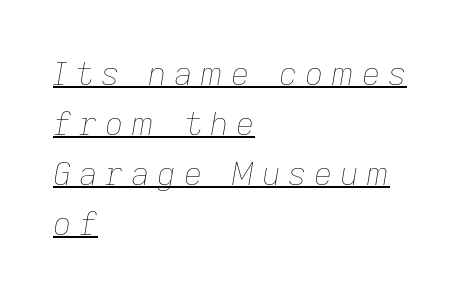
{"italic": "yes", "lean": "right", "slant_degrees": 9, "bold": "no", "weight": "thin", "width": "normal", "stroke_contrast": "low", "x_height": "medium", "monospaced": "no", "underline": "yes", "align": "left", "line_spacing": "normal", "line_spacing_ratio": 1.56, "letter_spacing": "wide", "letter_spacing_em": 0.24, "glyph_px": 32}
